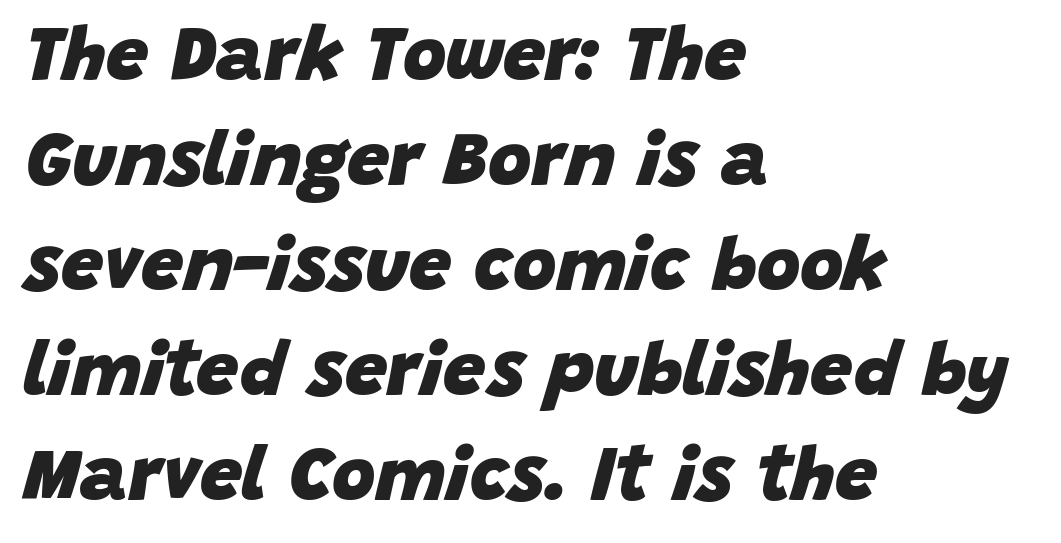
The image shows 75 px heavy type, italic (leaning right); set left-aligned, normal line spacing (1.4x), normal letter spacing, not underlined; low stroke contrast and a large x-height.
